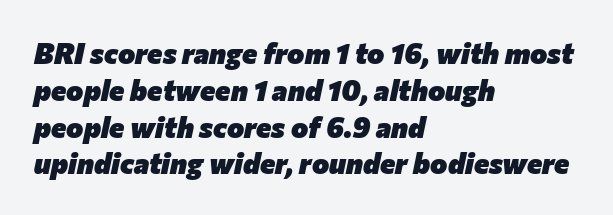
These lines are rendered in a variable-pitch font. Nothing unusual about the tracking: characters are spaced as the font intends. Compared with a centered layout, this one pins lines to the left instead. The passage shown is emphatically bold.
